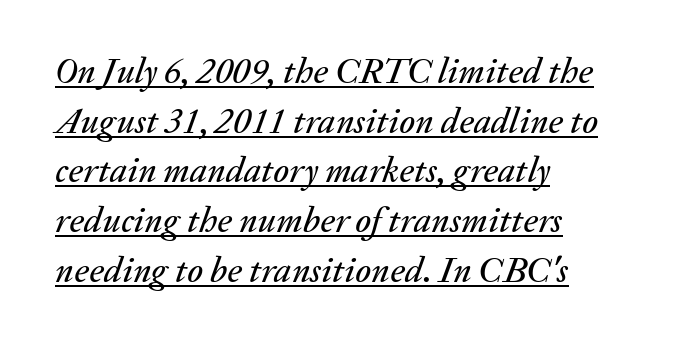
{"italic": "yes", "lean": "right", "slant_degrees": 20, "width": "normal", "stroke_contrast": "medium", "x_height": "medium", "monospaced": "no", "underline": "yes", "align": "left", "line_spacing": "normal", "line_spacing_ratio": 1.38, "letter_spacing": "normal", "letter_spacing_em": 0.0, "glyph_px": 36}
